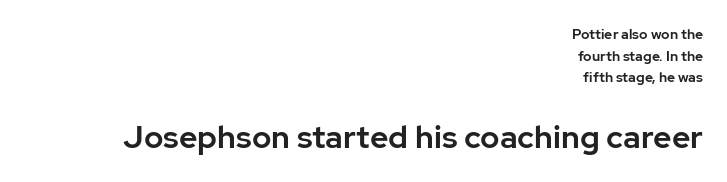
Q: Is the text italic (slanted)? A: No, it is upright.
Q: Is the typeface a serif or a sans-serif typeface? A: Sans-serif.
Q: Is the text underlined? A: No.
Q: How is the paragraph aligned? A: Right-aligned.
Q: Is the spacing between letters normal or unusually wide? A: Normal.
Q: Is the spacing between lines tight, normal or loose? A: Normal.
Q: Which block of text is set in a larger size, the first (top) or the second (bottom)? A: The second (bottom) one.
Q: Width (condensed, normal, or wide)? A: Normal.
Q: Stroke contrast? A: Low.
Q: x-height? A: Medium.
Q: Monospaced? A: No.
